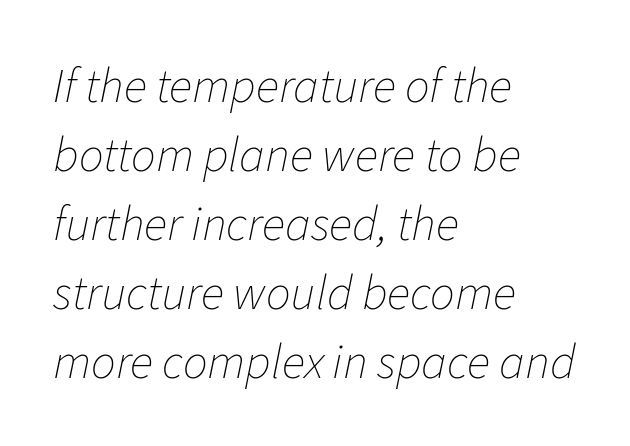
{"italic": "yes", "lean": "right", "slant_degrees": 11, "bold": "no", "weight": "thin", "width": "normal", "stroke_contrast": "low", "x_height": "medium", "monospaced": "no", "underline": "no", "align": "left", "line_spacing": "normal", "line_spacing_ratio": 1.41, "letter_spacing": "normal", "letter_spacing_em": 0.0, "glyph_px": 49}
